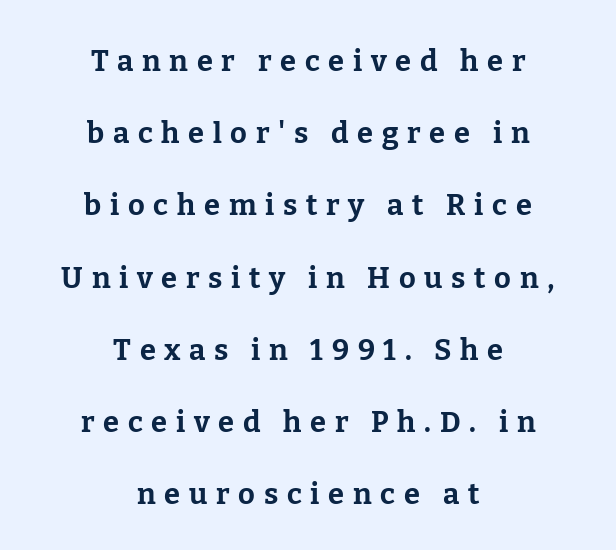
Heft: maximum for text — a bold. Ascenders rise straight up at ninety degrees. Each letter keeps its own natural width here, so spacing adapts to shape. The specimen omits any rule beneath the text block's lines.
